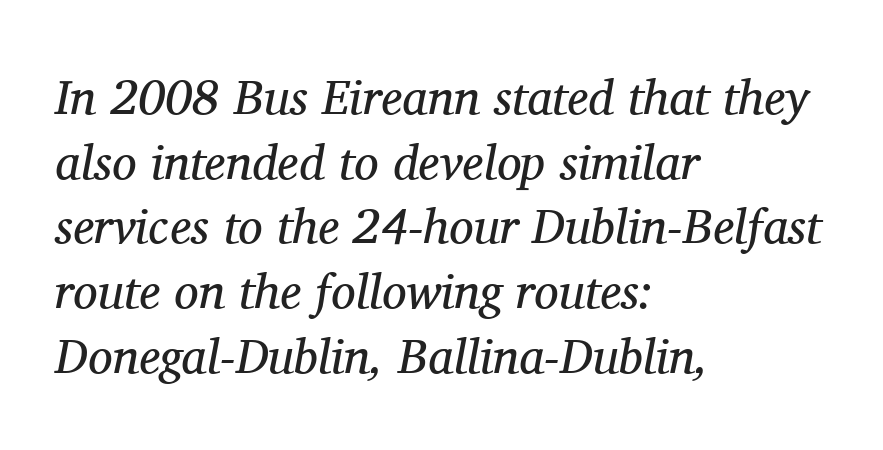
Q: Is the text bold? A: No.
Q: Is the text italic (slanted)? A: Yes, it leans right by about 11 degrees.
Q: Is the typeface a serif or a sans-serif typeface? A: Serif.
Q: Is the text underlined? A: No.
Q: How is the paragraph aligned? A: Left-aligned.
Q: Is the spacing between letters normal or unusually wide? A: Normal.
Q: Is the spacing between lines tight, normal or loose? A: Normal.
Q: Width (condensed, normal, or wide)? A: Normal.
Q: Stroke contrast? A: Medium.
Q: x-height? A: Medium.
Q: Monospaced? A: No.
